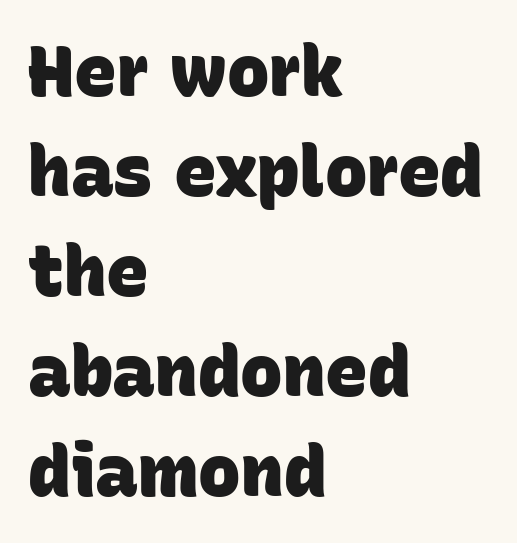
The image shows 71 px heavy sans-serif type; set left-aligned, normal line spacing (1.41x), normal letter spacing, not underlined; low stroke contrast and a large x-height.
